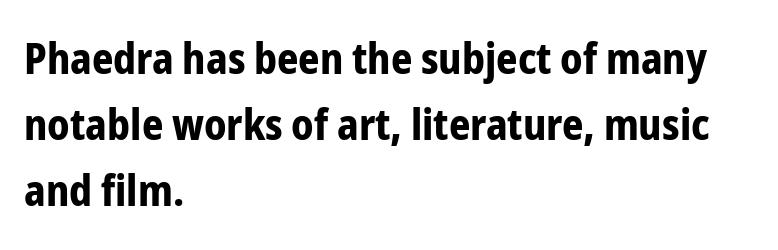
{"serif": "no", "italic": "no", "bold": "yes", "weight": "bold", "width": "condensed", "stroke_contrast": "low", "x_height": "medium", "monospaced": "no", "underline": "no", "align": "left", "line_spacing": "normal", "line_spacing_ratio": 1.57, "letter_spacing": "normal", "letter_spacing_em": 0.0, "glyph_px": 42}
